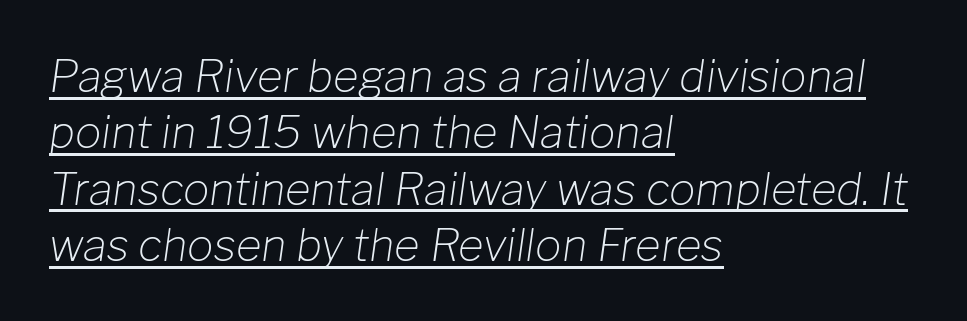
{"italic": "yes", "lean": "right", "slant_degrees": 8, "bold": "no", "weight": "light", "width": "normal", "stroke_contrast": "low", "x_height": "medium", "monospaced": "no", "underline": "yes", "align": "left", "line_spacing": "normal", "line_spacing_ratio": 1.28, "letter_spacing": "normal", "letter_spacing_em": 0.0, "glyph_px": 44}
